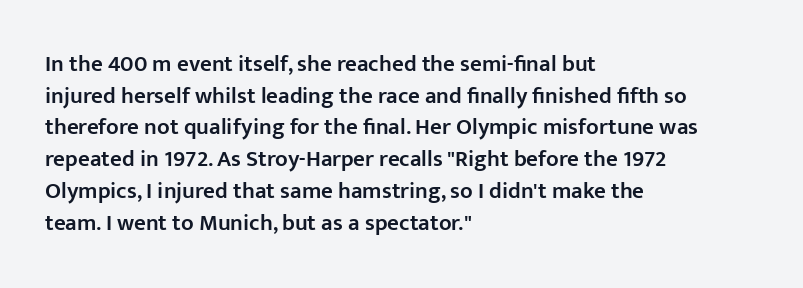
How would I describe the line gaps? Plain and ordinary. A fair bit of extra ink — the face is semibold, not bold. Check the space under the baseline: it is left empty. Style check: upright.
